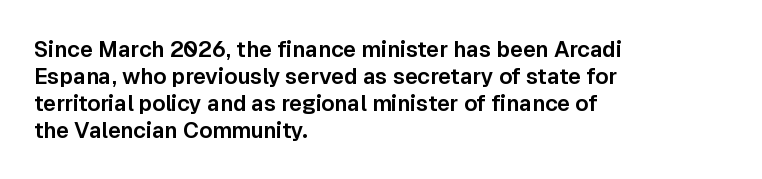
{"italic": "no", "underline": "no", "align": "left", "line_spacing_ratio": 1.22, "letter_spacing": "normal", "letter_spacing_em": 0.0, "glyph_px": 22}
